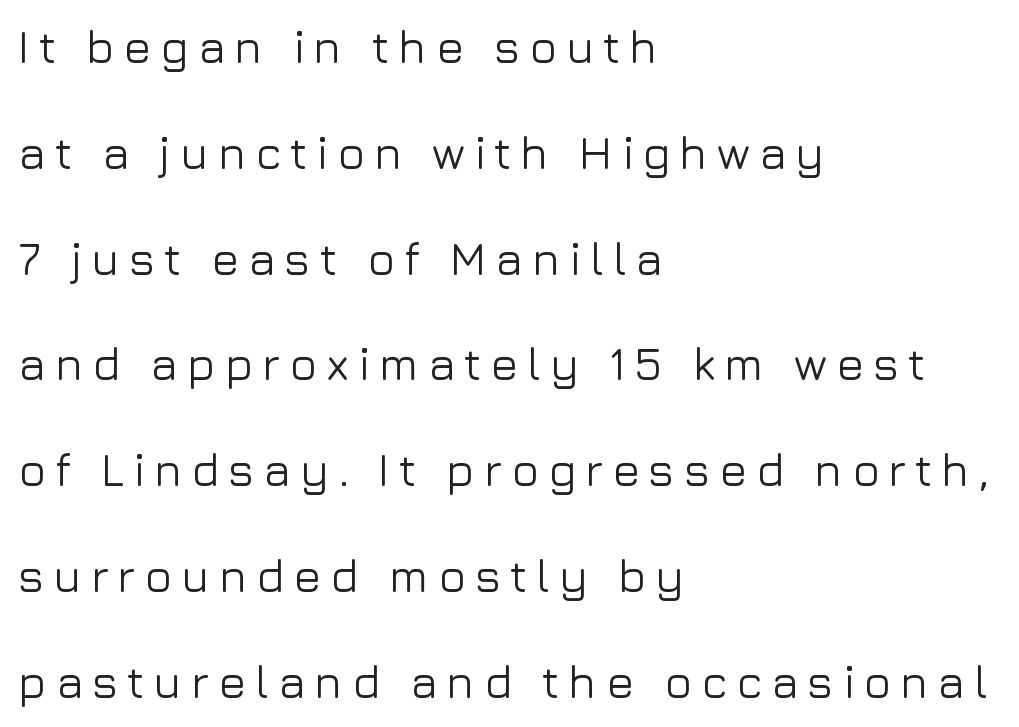
Here the designer chose a conventional face with non-uniform glyph widths. Widely set lines give the paragraph a tall, airy silhouette. In terms of letterform style, serifs are entirely absent. The letters stand upright; this is a roman face. All the whitespace from short lines collects on the right.
